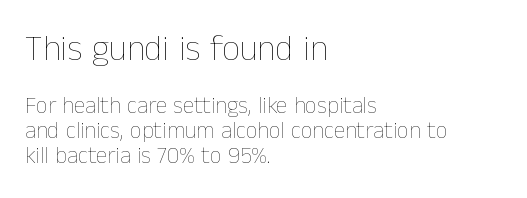
The image shows 35 px thin type, upright; set left-aligned, tight line spacing (1.07x), normal letter spacing, not underlined; the first (top) block is 1.52x larger; low stroke contrast and a medium x-height.
